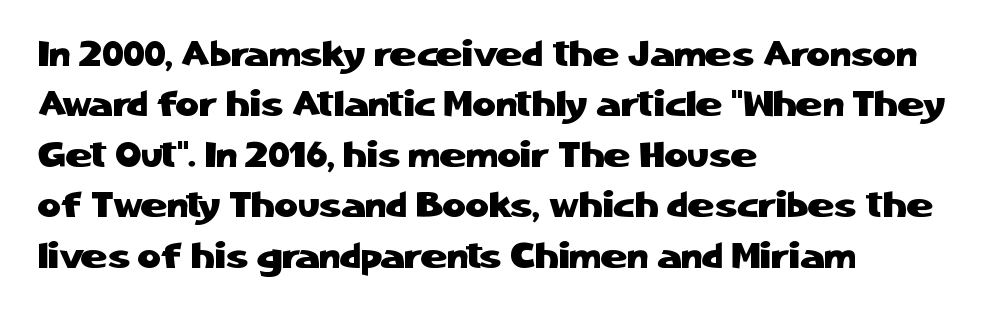
{"serif": "no", "italic": "no", "width": "normal", "stroke_contrast": "low", "x_height": "medium", "monospaced": "no", "underline": "no", "align": "left", "line_spacing": "normal", "line_spacing_ratio": 1.4, "letter_spacing": "normal", "letter_spacing_em": 0.0, "glyph_px": 36}
